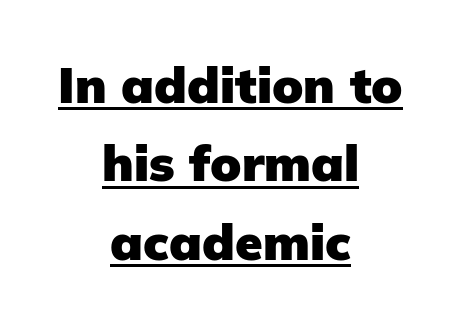
Reading down the column, the eye jumps a familiar distance to each next line. Posture: straight, roman, zero tilt. In designer terms, the underline attribute is active on this setting. Stroke thickness is high; the sample reads as a true bold. The typeface chosen for these lines omits serifs. The paragraph has two soft edges and a firm central axis.
